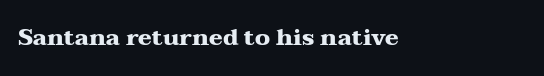
The image shows 23 px bold type, upright; set normal letter spacing, not underlined.
